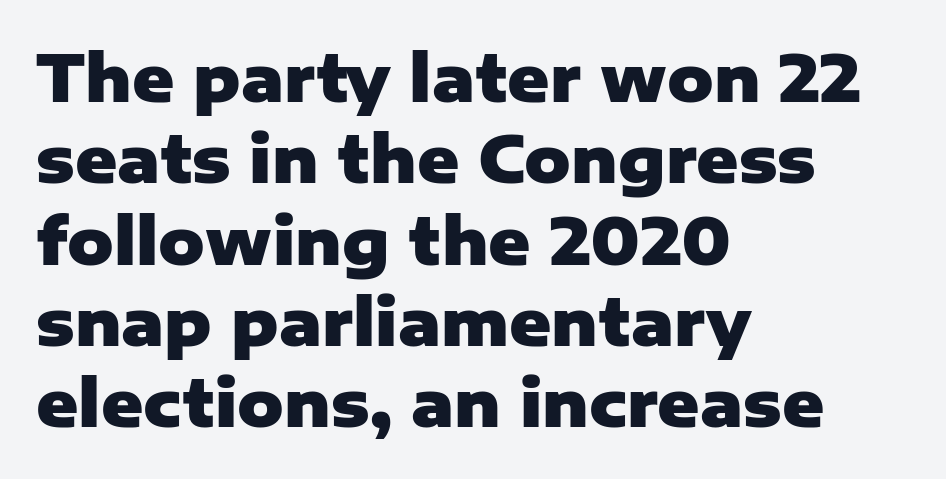
Letters rest on an invisible, unmarked baseline. Line beginnings align vertically; line endings do not. The passage shown is typed in a proportional face where columns would drift. Font category for this specimen: sans-serif.
